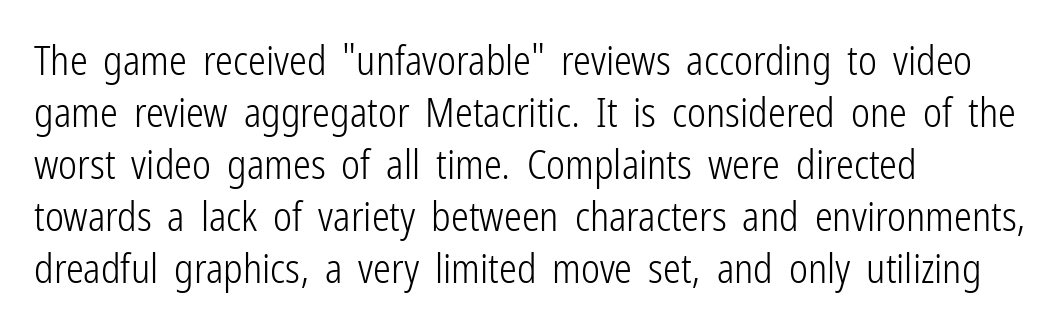
Q: Is the text bold? A: No.
Q: Is the text italic (slanted)? A: No, it is upright.
Q: Is the typeface a serif or a sans-serif typeface? A: Sans-serif.
Q: Is the text underlined? A: No.
Q: How is the paragraph aligned? A: Left-aligned.
Q: Is the spacing between letters normal or unusually wide? A: Normal.
Q: Is the spacing between lines tight, normal or loose? A: Normal.
Q: Width (condensed, normal, or wide)? A: Condensed.
Q: Stroke contrast? A: Low.
Q: x-height? A: Medium.
Q: Monospaced? A: No.
